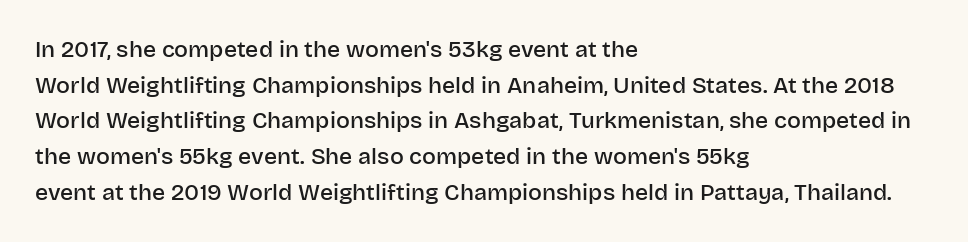
The image shows 23 px text type, upright; set left-aligned, normal line spacing (1.55x), normal letter spacing, not underlined.
